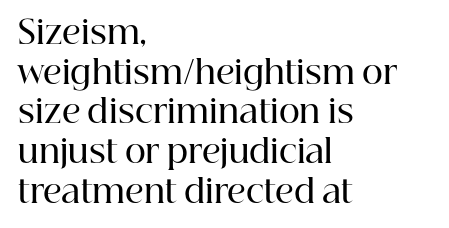
The image shows 32 px semibold serif type, upright; set left-aligned, line spacing 1.24x, normal letter spacing, not underlined; high stroke contrast and a medium x-height.
